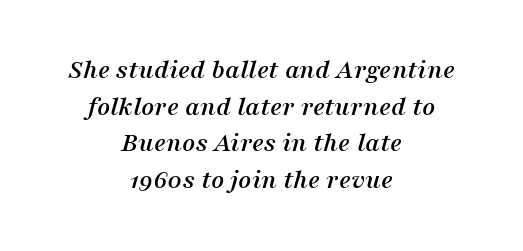
Characters follow at the spacing the type designer built in. Characters are canted at an angle relative to the baseline's perpendicular. Note the varied advance widths — an 'i' is clearly narrower than an 'm'. Bare-footed words on every line. Regular leading.
